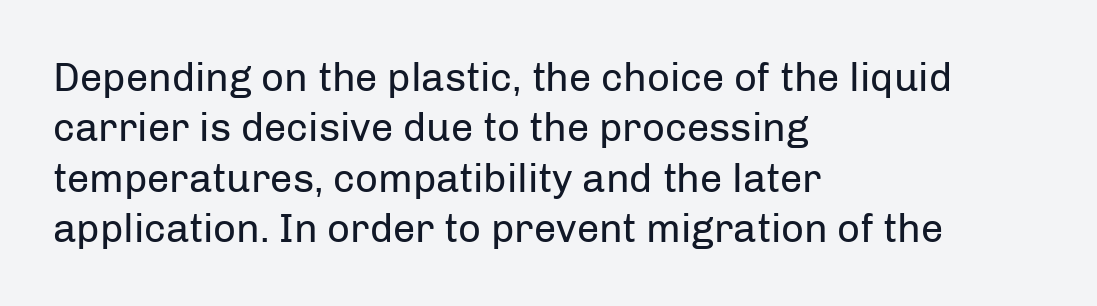
The image shows 40 px regular-weight sans-serif type, upright; set left-aligned, normal line spacing (1.26x), normal letter spacing, not underlined; low stroke contrast and a medium x-height.
